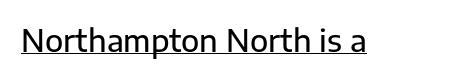
Characters remain perfectly vertical along every line. There is no visible air inserted between adjacent glyphs. Beneath each row of characters lies a ruled line. These lines are rendered in a variable-pitch font. What kind of face is this? One without serifs — a sans.
